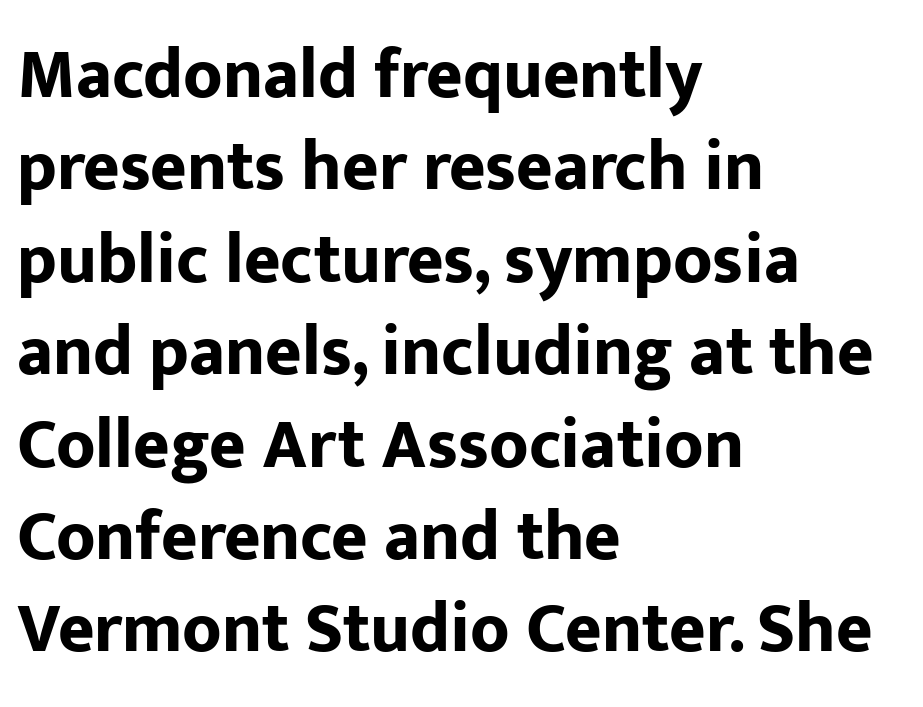
{"serif": "no", "italic": "no", "bold": "yes", "weight": "bold", "width": "normal", "stroke_contrast": "low", "x_height": "medium", "monospaced": "no", "underline": "no", "align": "left", "line_spacing": "normal", "line_spacing_ratio": 1.32, "letter_spacing": "normal", "letter_spacing_em": 0.0, "glyph_px": 70}
